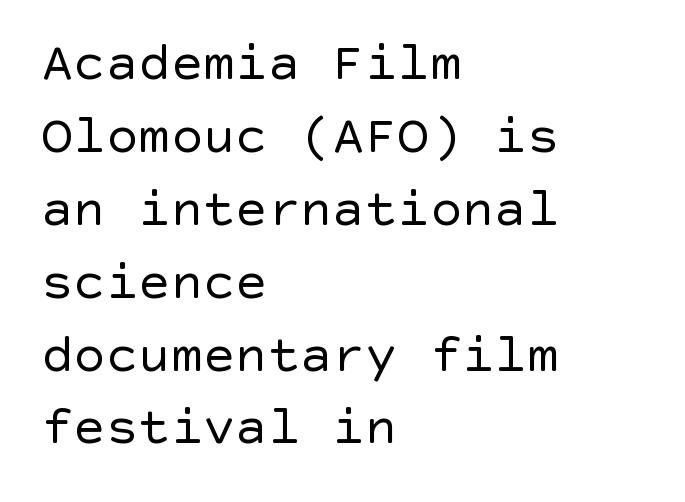
{"serif": "no", "italic": "no", "bold": "no", "weight": "regular", "width": "normal", "x_height": "large", "underline": "no", "align": "left", "line_spacing": "normal", "line_spacing_ratio": 1.35, "letter_spacing": "normal", "letter_spacing_em": 0.0, "glyph_px": 54}
